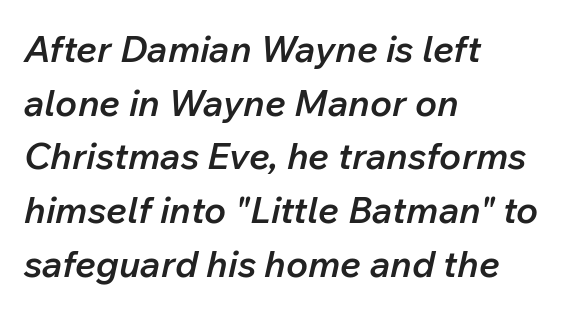
{"italic": "yes", "lean": "right", "slant_degrees": 12, "bold": "semi", "weight": "semibold", "width": "normal", "stroke_contrast": "low", "x_height": "medium", "monospaced": "no", "underline": "no", "align": "left", "line_spacing": "normal", "line_spacing_ratio": 1.45, "letter_spacing": "normal", "letter_spacing_em": 0.0, "glyph_px": 37}
